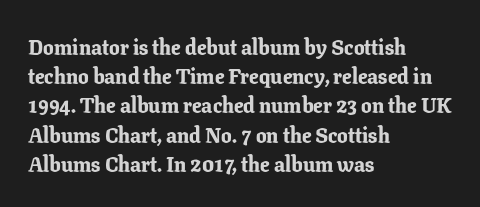
{"italic": "no", "bold": "yes", "underline": "no", "align": "left", "line_spacing": "normal", "line_spacing_ratio": 1.39, "letter_spacing": "normal", "letter_spacing_em": 0.0, "glyph_px": 21}
